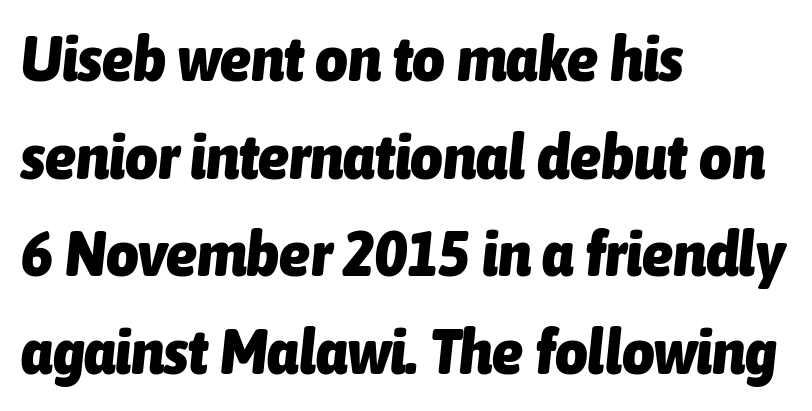
Q: Is the text bold? A: Yes.
Q: Is the text italic (slanted)? A: Yes, it leans right by about 6 degrees.
Q: Is the text underlined? A: No.
Q: How is the paragraph aligned? A: Left-aligned.
Q: Is the spacing between letters normal or unusually wide? A: Normal.
Q: Is the spacing between lines tight, normal or loose? A: Normal.
Q: Width (condensed, normal, or wide)? A: Condensed.
Q: Stroke contrast? A: Low.
Q: x-height? A: Medium.
Q: Monospaced? A: No.
